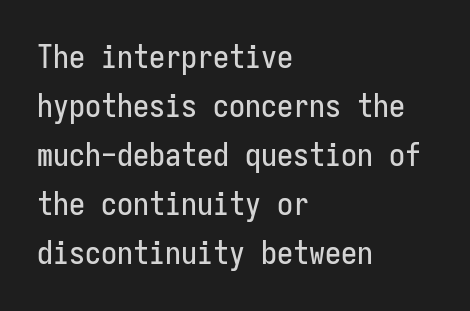
The image shows 32 px condensed sans-serif type, upright, monospaced; set left-aligned, normal line spacing (1.53x), normal letter spacing, not underlined; low stroke contrast and a medium x-height.
